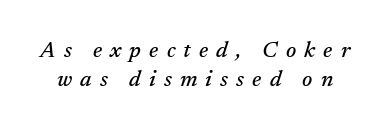
Is there much room between lines? A standard amount, neither cramped nor airy. Letters rest on an invisible, unmarked baseline. The font's italic variant was chosen for this text. Glyph-to-glyph distance is far greater than everyday printed text.
